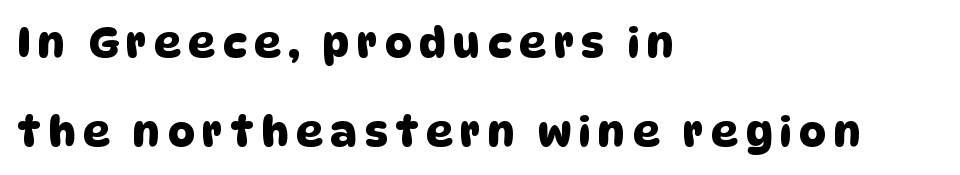
Q: Is the typeface a serif or a sans-serif typeface? A: Sans-serif.
Q: Is the text underlined? A: No.
Q: How is the paragraph aligned? A: Left-aligned.
Q: Is the spacing between lines tight, normal or loose? A: Loose.
Q: Width (condensed, normal, or wide)? A: Normal.
Q: Stroke contrast? A: Low.
Q: x-height? A: Large.
Q: Monospaced? A: No.
